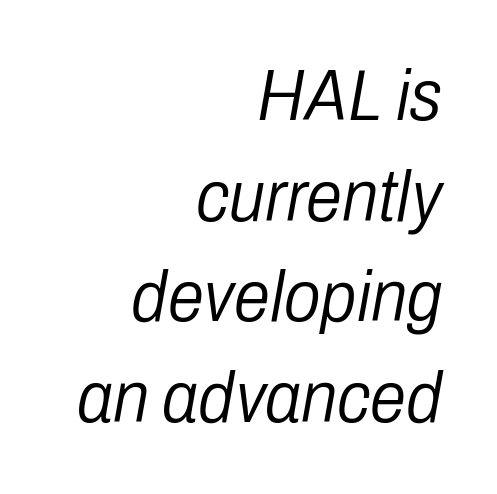
Each letter keeps its own natural width here, so spacing adapts to shape. An italicized treatment has been applied to the whole sample. Is the block centered? No — it sits flush against the right margin. This block has exactly the height ordinary leading produces.
